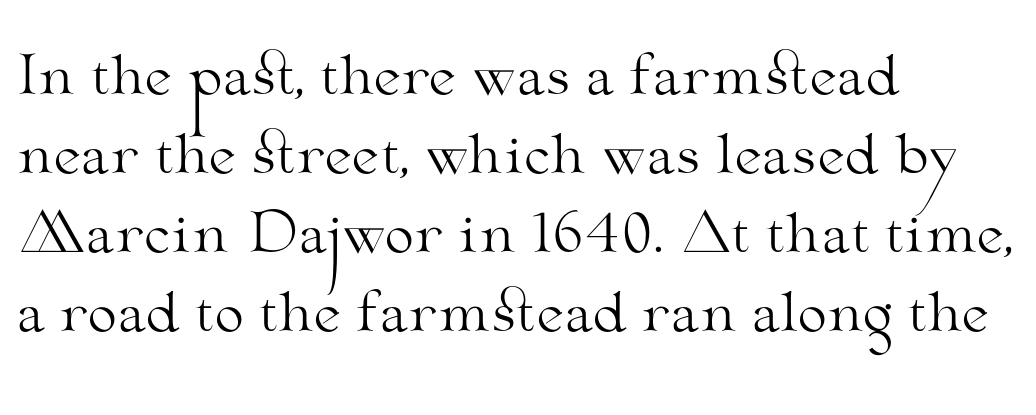
The passage shown is not underscored anywhere. To sum up the face: it has serifs. Where is the straight margin? On the left. How would I describe the line gaps? Plain and ordinary.
